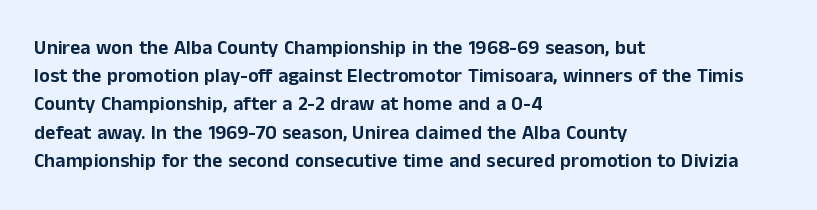
The image shows 20 px text type, upright; set left-aligned, normal line spacing (1.41x), normal letter spacing, not underlined.
